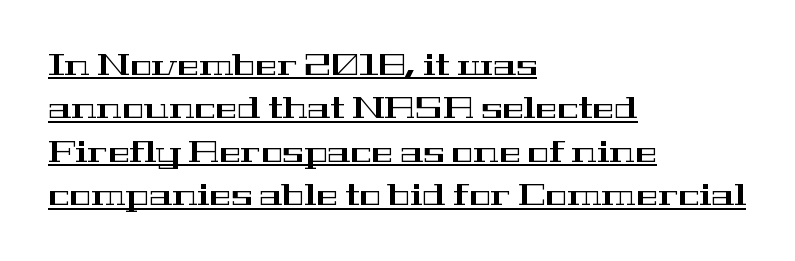
The image shows 29 px wide serif type, upright; set left-aligned, normal line spacing (1.5x), normal letter spacing, underlined; high stroke contrast and a medium x-height.
